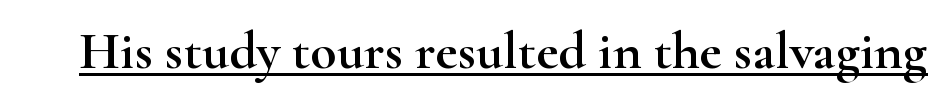
{"serif": "yes", "italic": "no", "width": "wide", "stroke_contrast": "high", "x_height": "small", "monospaced": "no", "underline": "yes", "letter_spacing": "normal", "letter_spacing_em": 0.0, "glyph_px": 54}
